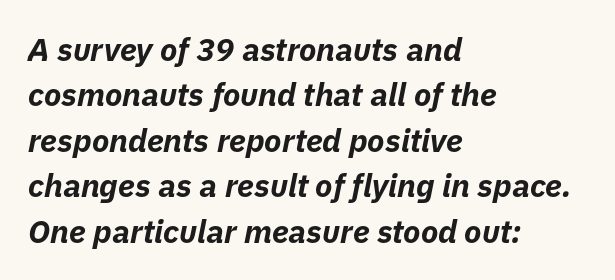
The image shows 32 px bold type, italic (leaning right); set left-aligned, normal line spacing (1.42x), normal letter spacing, not underlined; low stroke contrast and a medium x-height.
